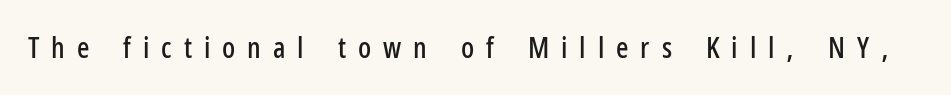
Glance below the letters and you will spot only blank space. Think of a printed novel: that variable character pitch is what you see here. No feet cap the strokes, marking this as sans-serif type. Posture: upright roman. Display-style spreading of the glyphs; the letterfit is very open.
